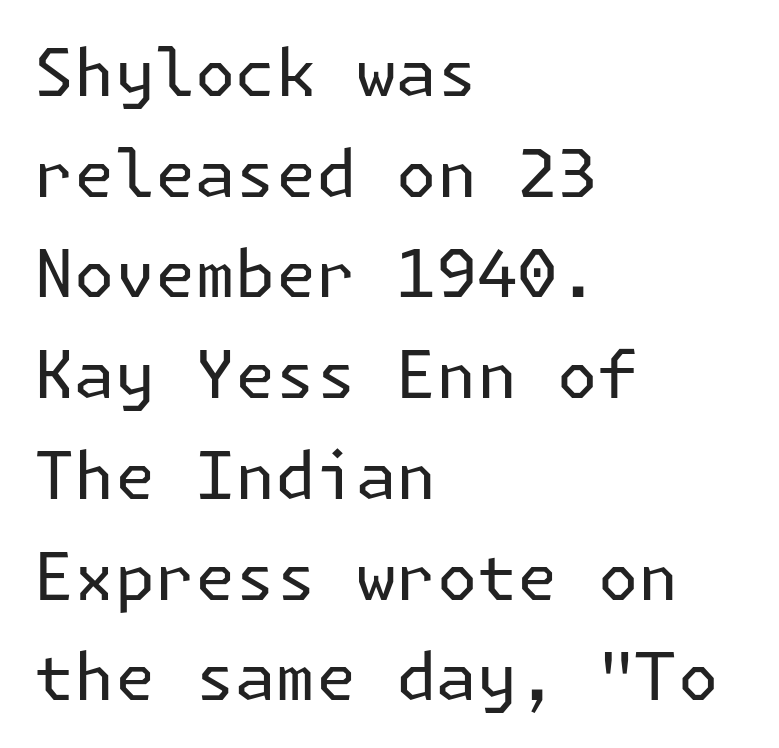
The image shows 65 px regular-weight sans-serif type, upright; set left-aligned, normal line spacing (1.55x), normal letter spacing, not underlined; low stroke contrast and a medium x-height.
